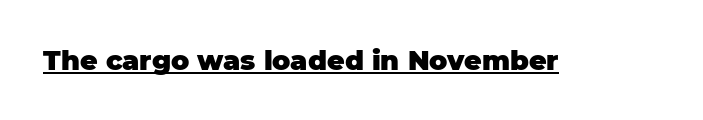
The letters stand straight up with perfectly vertical stems. Between one letter and the next there's only the usual sliver of space. Underlining? Definitely there. Strokes here are thick enough to call this a true bold.
